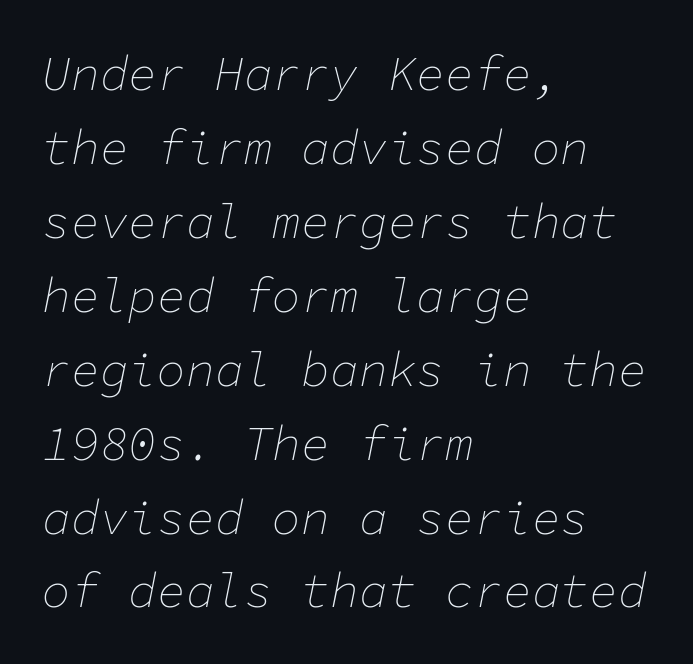
The rag falls on the right side of this text block. Looking at the ascenders, they clearly lean. You could count columns in this text — the font is strictly monospaced. The block of text has a typical density, with ordinary space between rows.
